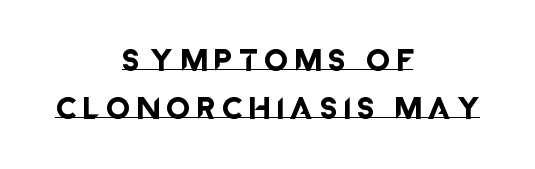
{"italic": "no", "underline": "yes", "align": "center", "line_spacing": "loose", "line_spacing_ratio": 2.07, "letter_spacing": "wide", "letter_spacing_em": 0.36, "glyph_px": 23}
